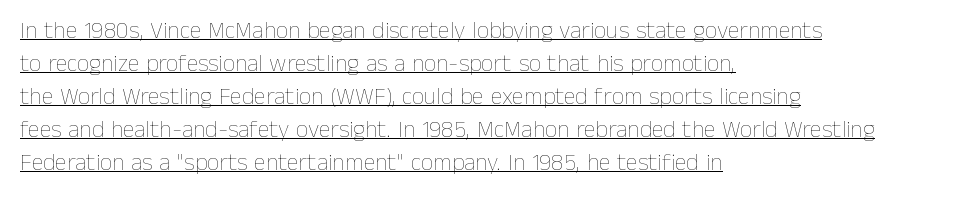
{"italic": "no", "bold": "no", "underline": "yes", "align": "left", "line_spacing": "normal", "line_spacing_ratio": 1.38, "letter_spacing": "normal", "letter_spacing_em": 0.0, "glyph_px": 24}
